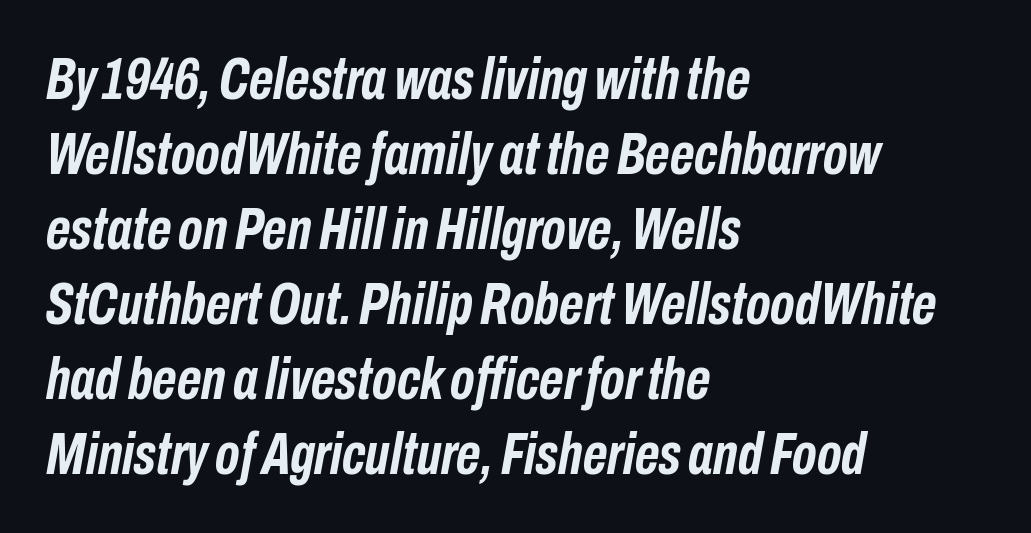
The gaps between neighbouring characters are ordinary and unremarkable. When letters slant like this, we call the style italic. Each letter keeps its own natural width here, so spacing adapts to shape. The passage shown is emphatically bold. Just letters on the line, the space beneath them empty. The setting favours the left margin, as ordinary paragraphs usually do.
